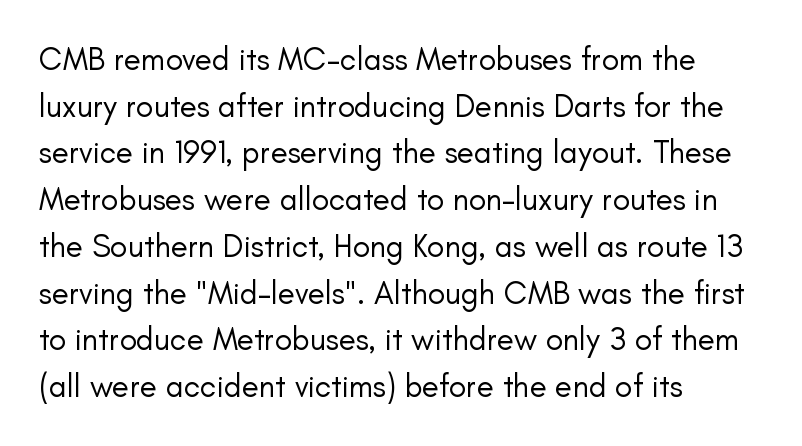
Caption: multi-line text, flush left, ragged right. Is there much room between lines? A standard amount, neither cramped nor airy. You can tell from the bare stems that sans-serif type was used. Short note: letters normally spaced.
